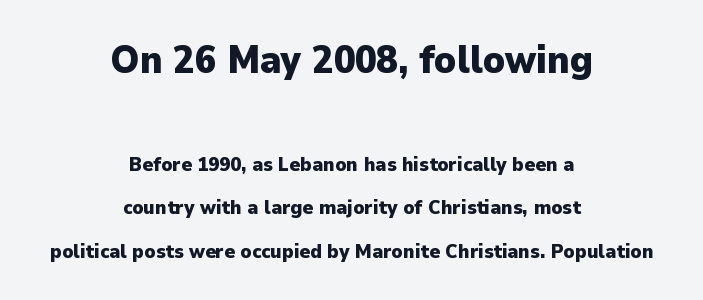
Q: Is the text bold? A: Yes.
Q: Is the text italic (slanted)? A: No, it is upright.
Q: Is the typeface a serif or a sans-serif typeface? A: Sans-serif.
Q: Is the text underlined? A: No.
Q: How is the paragraph aligned? A: Centered.
Q: Is the spacing between letters normal or unusually wide? A: Normal.
Q: Is the spacing between lines tight, normal or loose? A: Loose.
Q: Which block of text is set in a larger size, the first (top) or the second (bottom)? A: The first (top) one.
Q: Width (condensed, normal, or wide)? A: Normal.
Q: Stroke contrast? A: Low.
Q: x-height? A: Medium.
Q: Monospaced? A: No.
